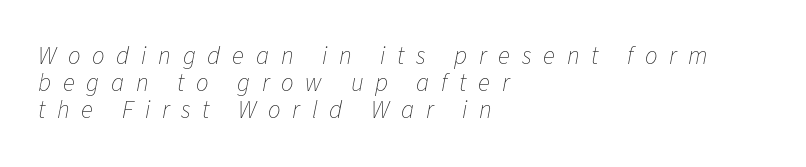
Q: Is the text bold? A: No.
Q: Is the text italic (slanted)? A: Yes, it leans right by about 11 degrees.
Q: Is the text underlined? A: No.
Q: How is the paragraph aligned? A: Left-aligned.
Q: Is the spacing between letters normal or unusually wide? A: Unusually wide.
Q: Is the spacing between lines tight, normal or loose? A: Tight.
